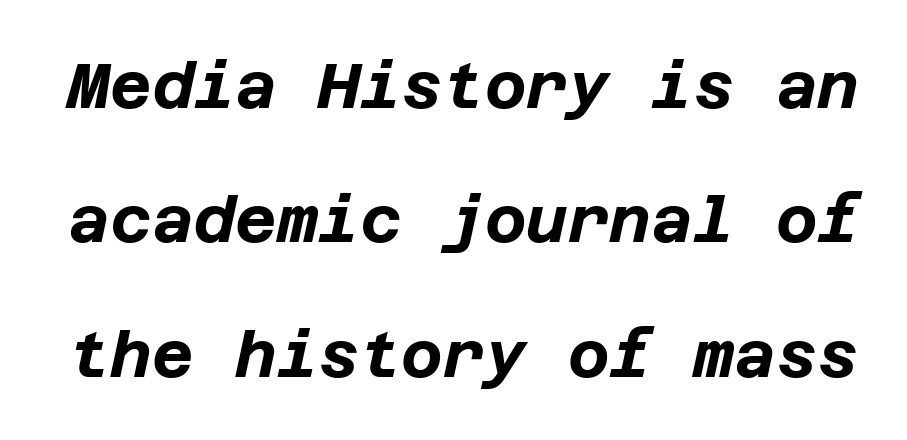
The image shows 64 px bold type, italic (leaning right); set loose line spacing (2.1x), normal letter spacing, not underlined; low stroke contrast and a large x-height.
